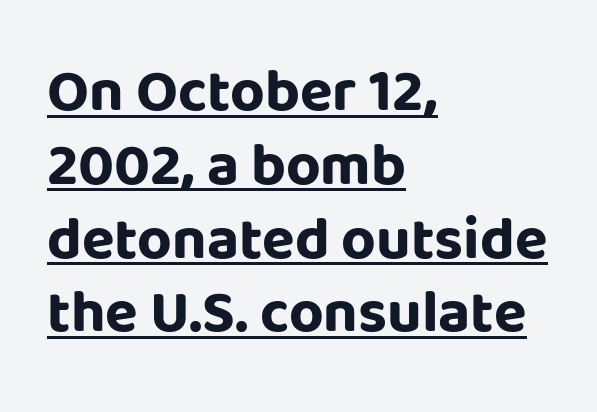
{"serif": "no", "italic": "no", "bold": "yes", "weight": "bold", "width": "normal", "stroke_contrast": "low", "x_height": "large", "monospaced": "no", "underline": "yes", "align": "left", "line_spacing_ratio": 1.23, "letter_spacing": "normal", "letter_spacing_em": 0.0, "glyph_px": 60}
